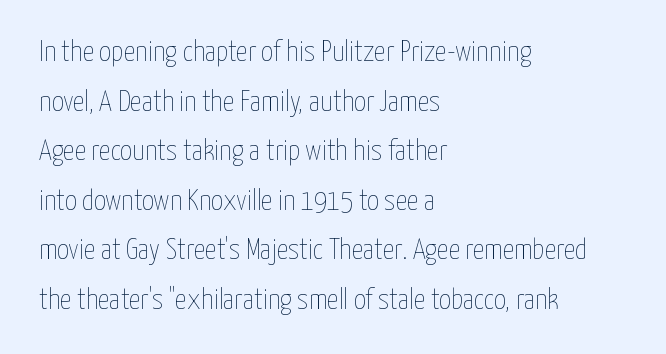
The image shows 29 px thin, condensed type, upright; set left-aligned, line spacing 1.71x, normal letter spacing, not underlined; low stroke contrast and a medium x-height.
